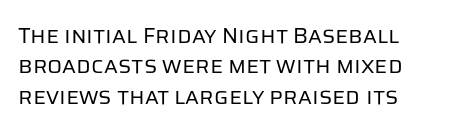
{"italic": "no", "bold": "no", "underline": "no", "align": "left", "line_spacing": "normal", "line_spacing_ratio": 1.38, "letter_spacing": "normal", "letter_spacing_em": 0.0, "glyph_px": 22}
